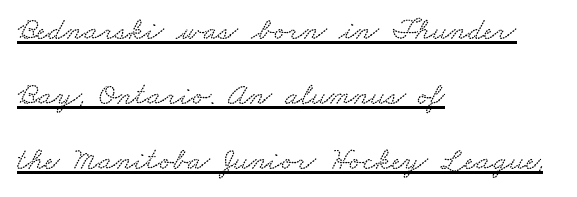
{"serif": "yes", "width": "wide", "stroke_contrast": "medium", "x_height": "small", "monospaced": "no", "underline": "yes", "align": "left", "line_spacing": "loose", "line_spacing_ratio": 2.03, "letter_spacing": "normal", "letter_spacing_em": 0.0, "glyph_px": 32}
